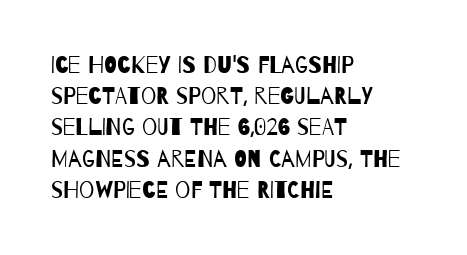
{"bold": "no", "underline": "no", "align": "left", "line_spacing": "normal", "line_spacing_ratio": 1.3, "letter_spacing": "normal", "letter_spacing_em": 0.0, "glyph_px": 24}
